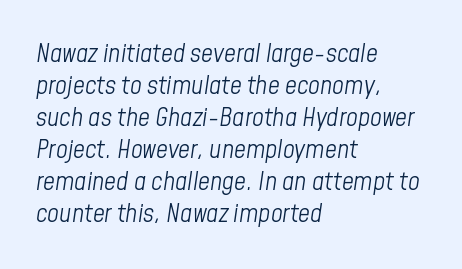
{"italic": "yes", "lean": "right", "slant_degrees": 8, "bold": "no", "underline": "no", "align": "left", "line_spacing_ratio": 1.23, "letter_spacing": "normal", "letter_spacing_em": 0.0, "glyph_px": 26}
